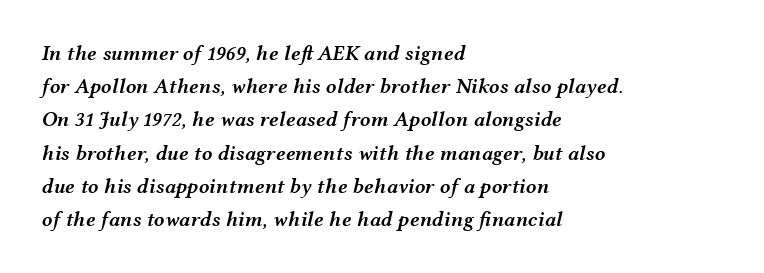
The image shows 21 px text type, italic (leaning right); set left-aligned, normal line spacing (1.58x), normal letter spacing, not underlined.
